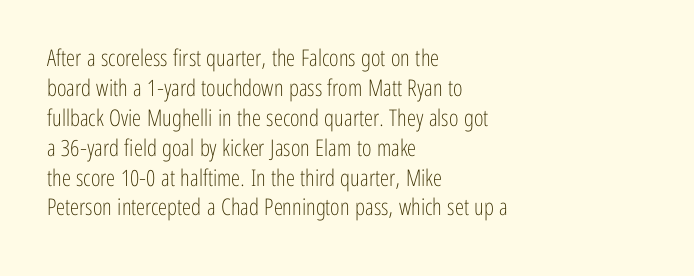
The lines are quadded left. The font sits on the lighter half of the weight spectrum, regular included. Tracking here is standard; glyphs follow each other at the usual distance. Italic? Not at all — the glyphs are vertical. Rule under the text: the space is simply empty.
